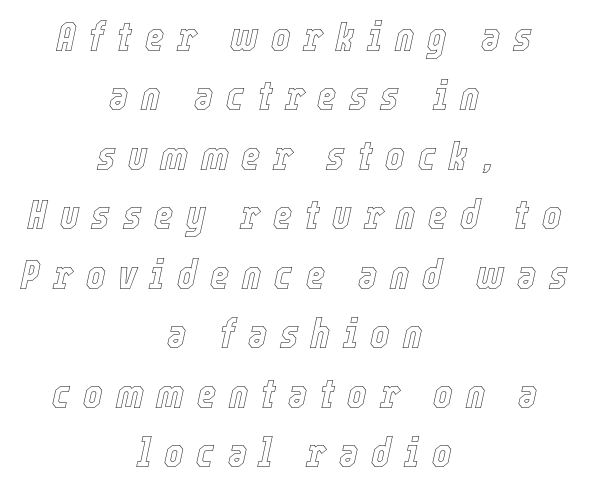
Slanted lettering throughout. The designer left line spacing at the default. The baseline area is clear. The tracking jumps out immediately: characters are airy and widely separated. Notice how the passage keeps no hard edge, just a central spine. Looks like regular typesetting: each glyph gets only the width it needs.
